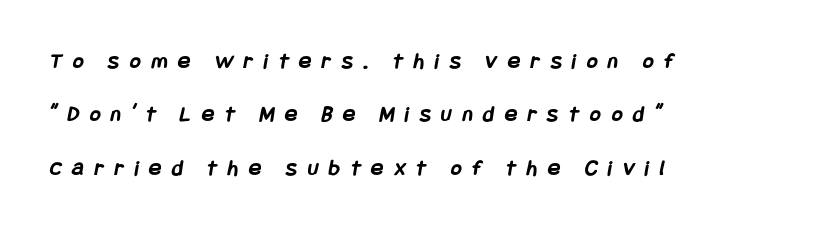
Compared with typical paragraphs, the rows here are farther apart. The rag falls on the right side of this text block. You could only call the tracking loose — the letters float apart. The strokes are fattened all the way to bold. Only glyphs here, with clear space below each row.
